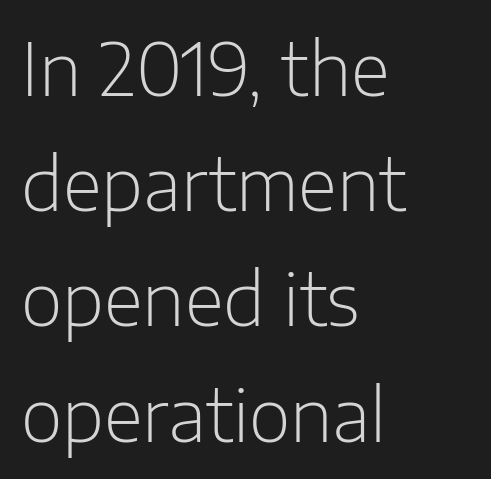
Q: Is the text bold? A: No.
Q: Is the text italic (slanted)? A: No, it is upright.
Q: Is the typeface a serif or a sans-serif typeface? A: Sans-serif.
Q: Is the text underlined? A: No.
Q: How is the paragraph aligned? A: Left-aligned.
Q: Is the spacing between letters normal or unusually wide? A: Normal.
Q: Is the spacing between lines tight, normal or loose? A: Normal.
Q: Width (condensed, normal, or wide)? A: Normal.
Q: Stroke contrast? A: Low.
Q: x-height? A: Medium.
Q: Monospaced? A: No.
